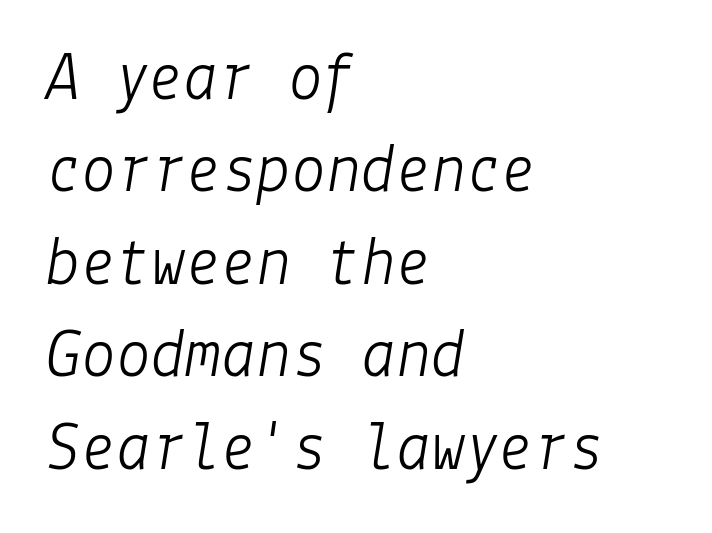
Q: Is the text bold? A: No.
Q: Is the text italic (slanted)? A: Yes, it leans right by about 9 degrees.
Q: Is the text underlined? A: No.
Q: How is the paragraph aligned? A: Left-aligned.
Q: Is the spacing between letters normal or unusually wide? A: Normal.
Q: Is the spacing between lines tight, normal or loose? A: Normal.
Q: Width (condensed, normal, or wide)? A: Normal.
Q: Stroke contrast? A: Low.
Q: x-height? A: Medium.
